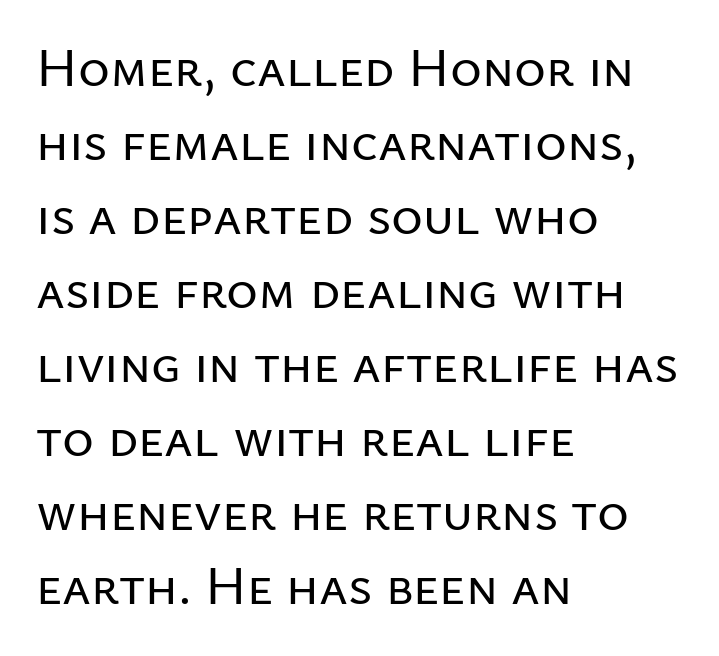
Q: Is the text italic (slanted)? A: No, it is upright.
Q: Is the typeface a serif or a sans-serif typeface? A: Sans-serif.
Q: Is the text underlined? A: No.
Q: How is the paragraph aligned? A: Left-aligned.
Q: Is the spacing between letters normal or unusually wide? A: Normal.
Q: Is the spacing between lines tight, normal or loose? A: Normal.
Q: Width (condensed, normal, or wide)? A: Normal.
Q: Stroke contrast? A: Low.
Q: x-height? A: Medium.
Q: Monospaced? A: No.
